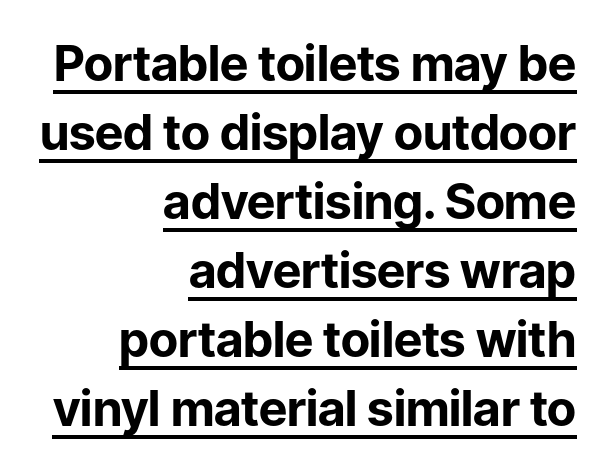
The image shows 49 px bold sans-serif type, upright; set right-aligned, normal line spacing (1.41x), normal letter spacing, underlined; low stroke contrast and a medium x-height.
